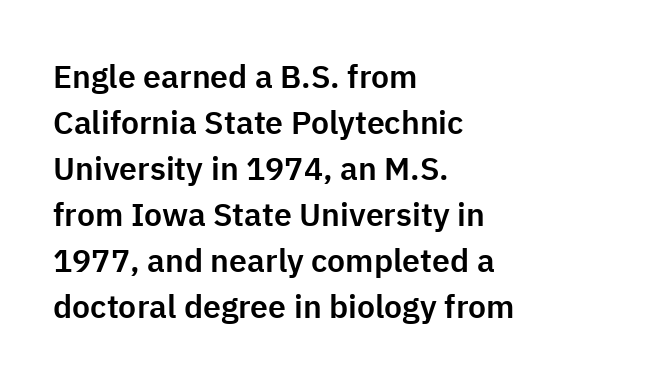
{"serif": "no", "italic": "no", "width": "normal", "stroke_contrast": "low", "x_height": "medium", "monospaced": "no", "underline": "no", "align": "left", "line_spacing": "normal", "line_spacing_ratio": 1.44, "letter_spacing": "normal", "letter_spacing_em": 0.0, "glyph_px": 32}
